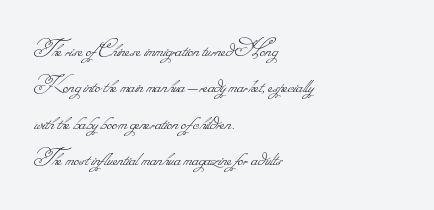
The paragraph has a hard left edge and a soft right edge. In terms of leading, this rendering sits right in the middle. Nobody drew a line under any word here. This rendering leaves character spacing at its baseline value. The typesetting does not lean heavy: it is not bold.
